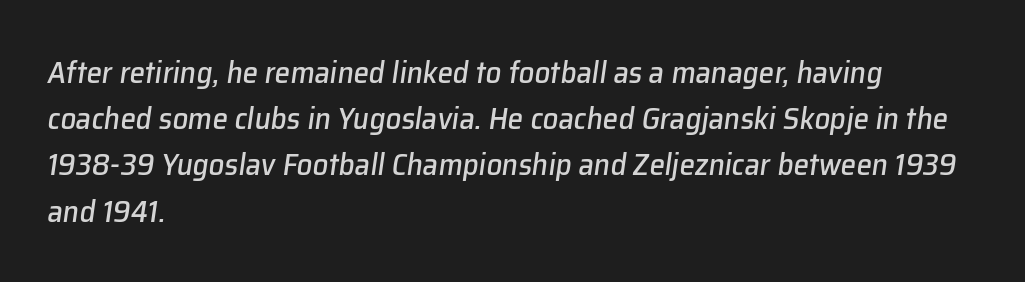
The image shows 31 px text type, italic (leaning right); set left-aligned, normal line spacing (1.49x), normal letter spacing, not underlined; low stroke contrast and a medium x-height.
